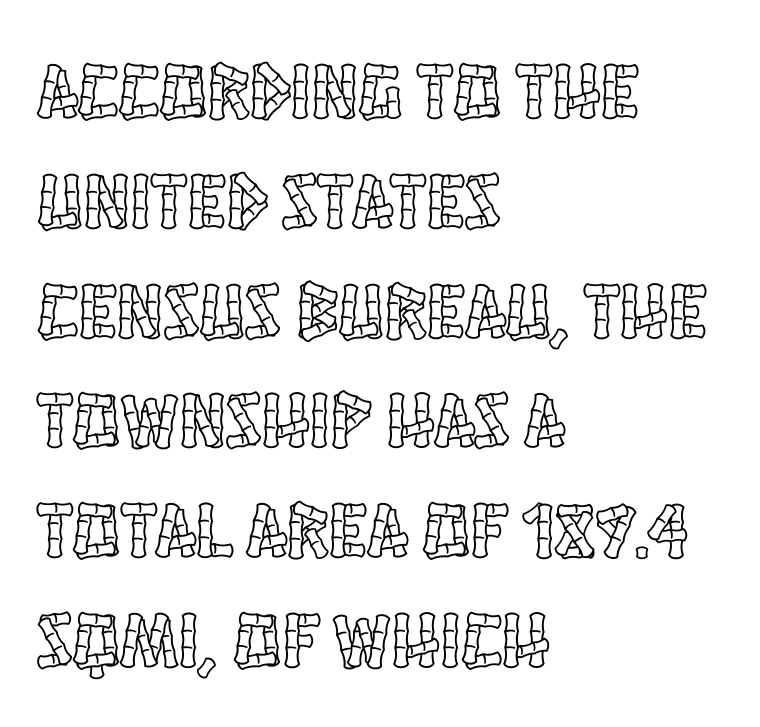
Caption: multi-line text, flush left, ragged right. The string is rendered with underlining switched off. The lettering holds an erect, upright posture throughout. Do the characters align in a grid? No, the font is proportional. Baseline-to-baseline distance is the conventional proportion of letter height. The face used here is rendered with its standard letterfit.
